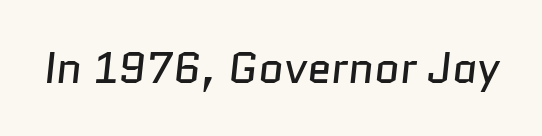
{"serif": "no", "bold": "no", "weight": "regular", "width": "normal", "stroke_contrast": "low", "x_height": "medium", "monospaced": "no", "underline": "no", "letter_spacing": "normal", "letter_spacing_em": 0.0, "glyph_px": 44}
